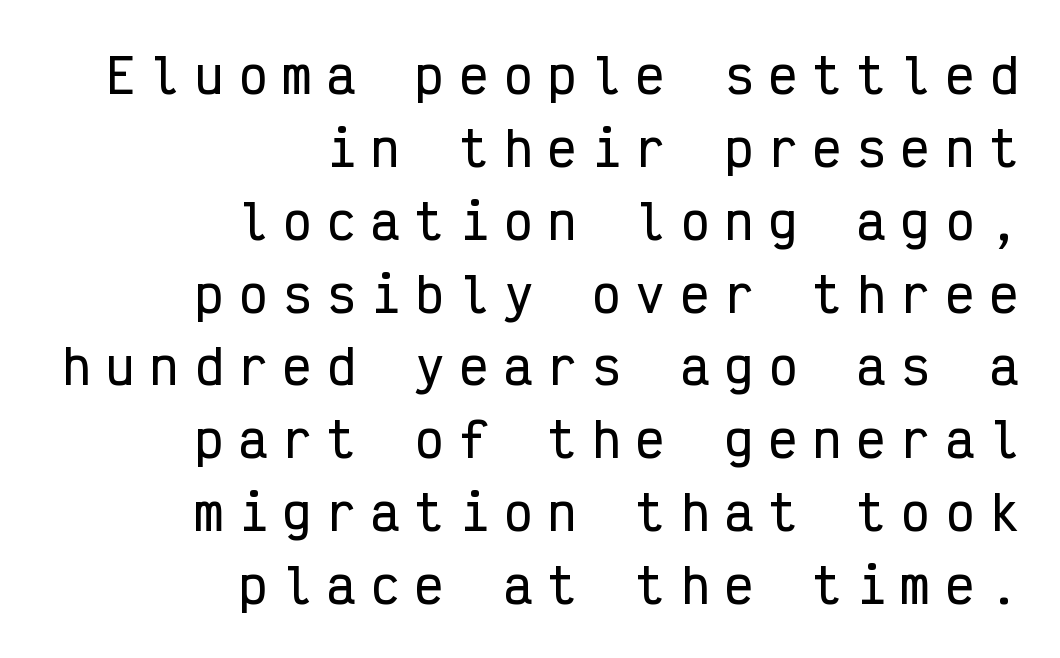
The image shows 47 px condensed sans-serif type, upright, monospaced; set right-aligned, normal line spacing (1.55x), unusually wide letter spacing (+0.34 em), not underlined; low stroke contrast and a medium x-height.
